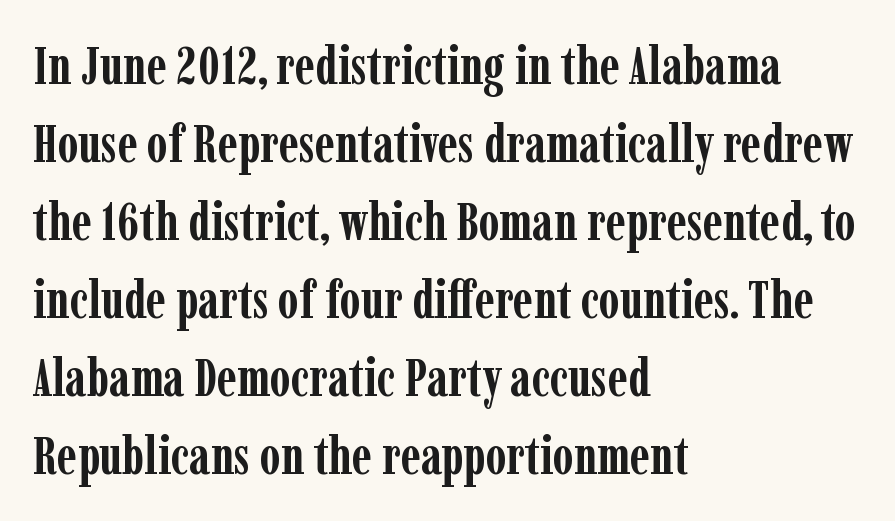
Visually the block forms a straight wall on the left and a jagged coastline on the right. The vertical gap from one line to the next is medium. Summary of weight: heavy, a full bold. The lettering holds an erect, upright posture throughout.
